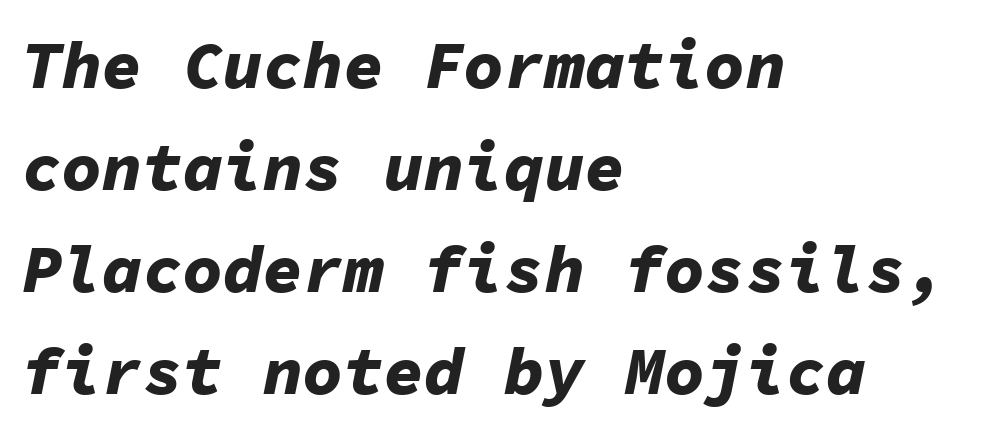
The image shows 67 px bold type, italic (leaning right), monospaced; set left-aligned, normal line spacing (1.52x), normal letter spacing, not underlined; low stroke contrast and a medium x-height.
